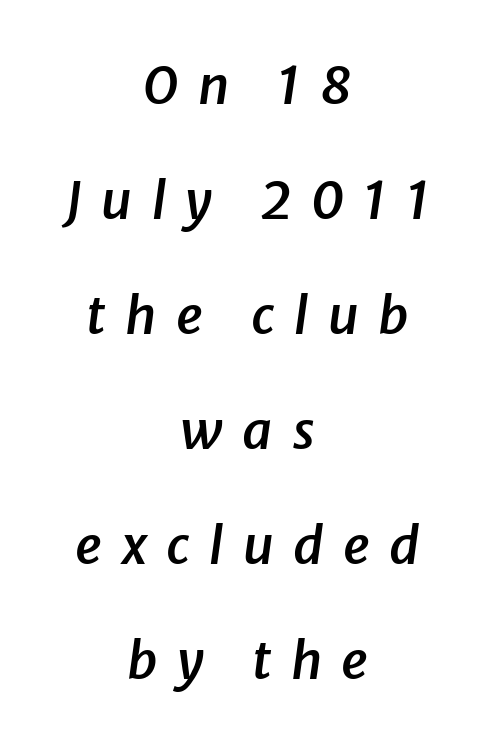
Note the varied advance widths — an 'i' is clearly narrower than an 'm'. Summary of vertical rhythm: relaxed, with wide interline spacing. Characters follow at a spacing far wider than the type designer built in. Where is the straight margin? There isn't one; the lines are centered. Semibold letterforms, between regular and bold.
